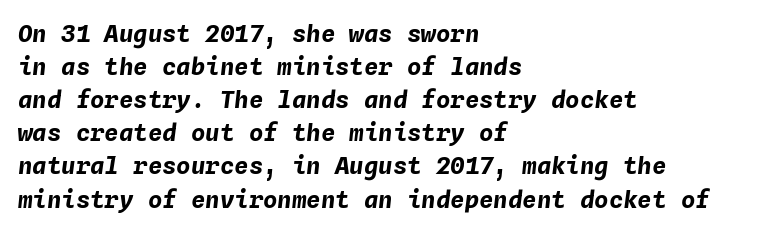
{"italic": "yes", "lean": "right", "slant_degrees": 4, "bold": "yes", "underline": "no", "align": "left", "line_spacing": "normal", "line_spacing_ratio": 1.38, "letter_spacing": "normal", "letter_spacing_em": 0.0, "glyph_px": 24}
